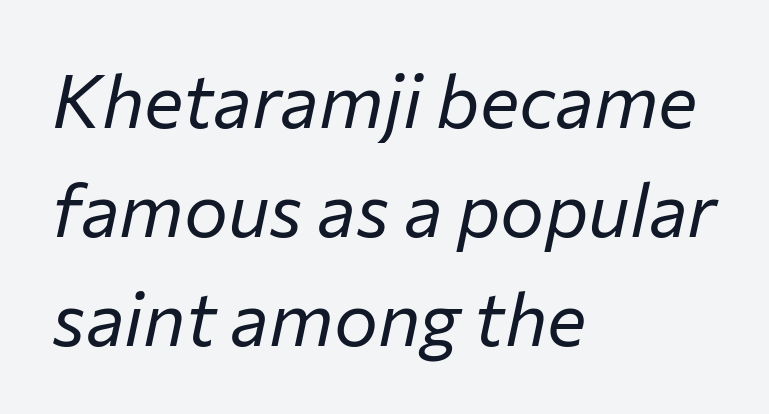
Q: Is the text bold? A: No.
Q: Is the text italic (slanted)? A: Yes, it leans right by about 12 degrees.
Q: Is the text underlined? A: No.
Q: How is the paragraph aligned? A: Left-aligned.
Q: Is the spacing between letters normal or unusually wide? A: Normal.
Q: Is the spacing between lines tight, normal or loose? A: Normal.
Q: Width (condensed, normal, or wide)? A: Normal.
Q: Stroke contrast? A: Low.
Q: x-height? A: Medium.
Q: Monospaced? A: No.
